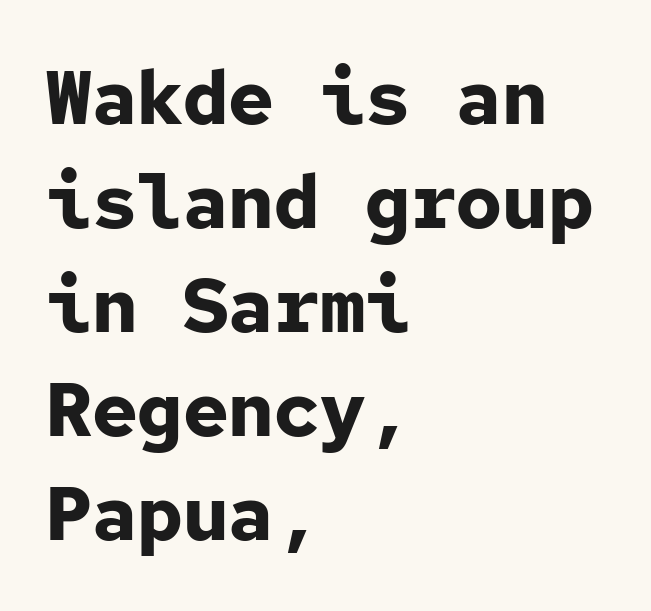
Q: Is the text bold? A: Yes.
Q: Is the text italic (slanted)? A: No, it is upright.
Q: Is the typeface a serif or a sans-serif typeface? A: Sans-serif.
Q: Is the text underlined? A: No.
Q: How is the paragraph aligned? A: Left-aligned.
Q: Is the spacing between letters normal or unusually wide? A: Normal.
Q: Is the spacing between lines tight, normal or loose? A: Normal.
Q: Width (condensed, normal, or wide)? A: Normal.
Q: Stroke contrast? A: Low.
Q: x-height? A: Medium.
Q: Monospaced? A: Yes.
